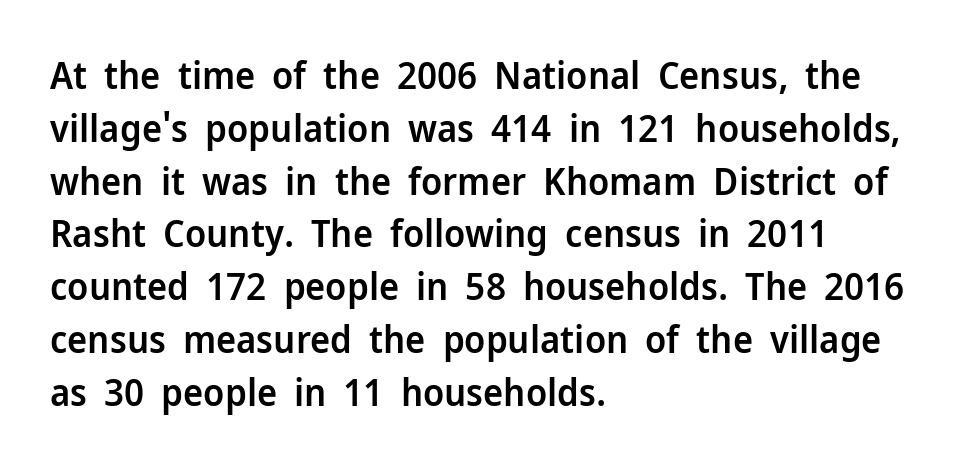
Here the designer chose a conventional face with non-uniform glyph widths. Interline gaps are of average width in this sample. Check under the words: just untouched page. Typeset ragged right — the left edge is the straight one. Observe the ordinary spacing: letters are neighbours, not strangers.
